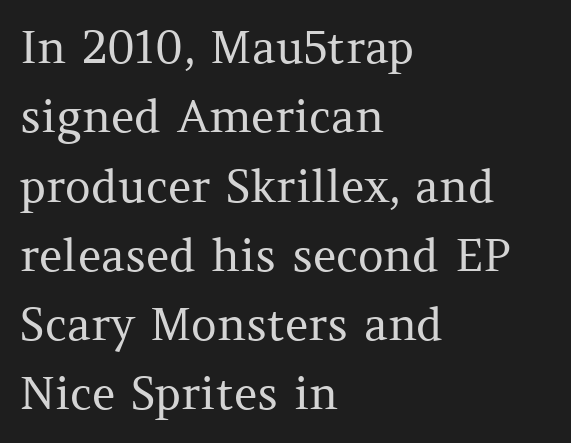
The passage shown is not underscored anywhere. The type sits square on the baseline with zero lean. Layout note: lines flush left. Nothing unusual about the tracking: characters are spaced as the font intends. What kind of face is this? One with serifs. The designer left line spacing at the default.
